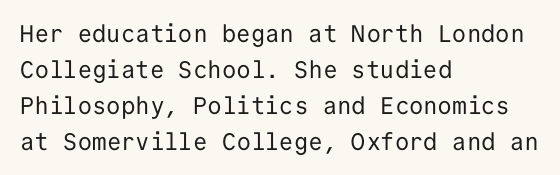
Q: Is the text bold? A: No.
Q: Is the text italic (slanted)? A: No, it is upright.
Q: Is the text underlined? A: No.
Q: How is the paragraph aligned? A: Left-aligned.
Q: Is the spacing between letters normal or unusually wide? A: Normal.
Q: Is the spacing between lines tight, normal or loose? A: Normal.
